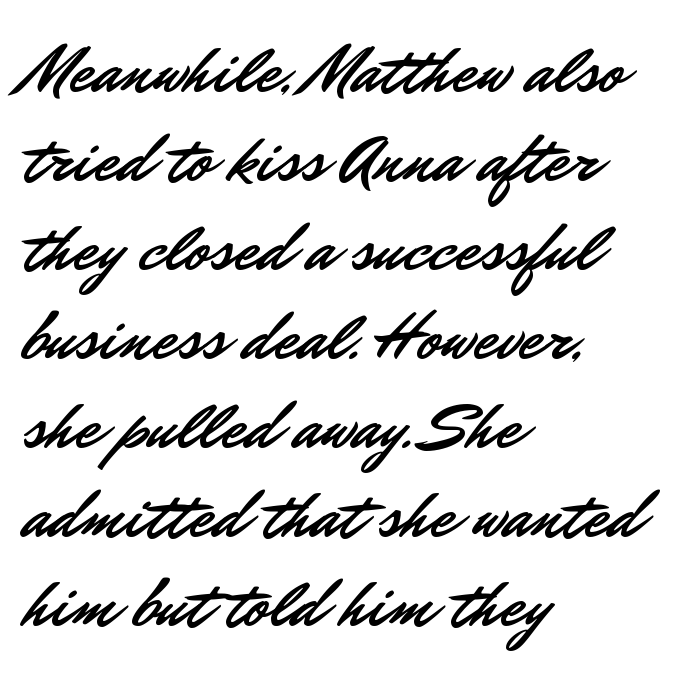
Q: Is the text italic (slanted)? A: Yes.
Q: Is the typeface a serif or a sans-serif typeface? A: Sans-serif.
Q: Is the text underlined? A: No.
Q: How is the paragraph aligned? A: Left-aligned.
Q: Is the spacing between letters normal or unusually wide? A: Normal.
Q: Is the spacing between lines tight, normal or loose? A: Normal.
Q: Width (condensed, normal, or wide)? A: Normal.
Q: Stroke contrast? A: Low.
Q: x-height? A: Small.
Q: Monospaced? A: No.
